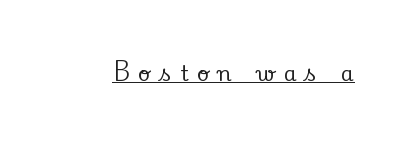
In terms of posture, this sample is upright. The horizontal fit of the characters is loose and conspicuously gappy. What decoration does the sample have? An underline.
